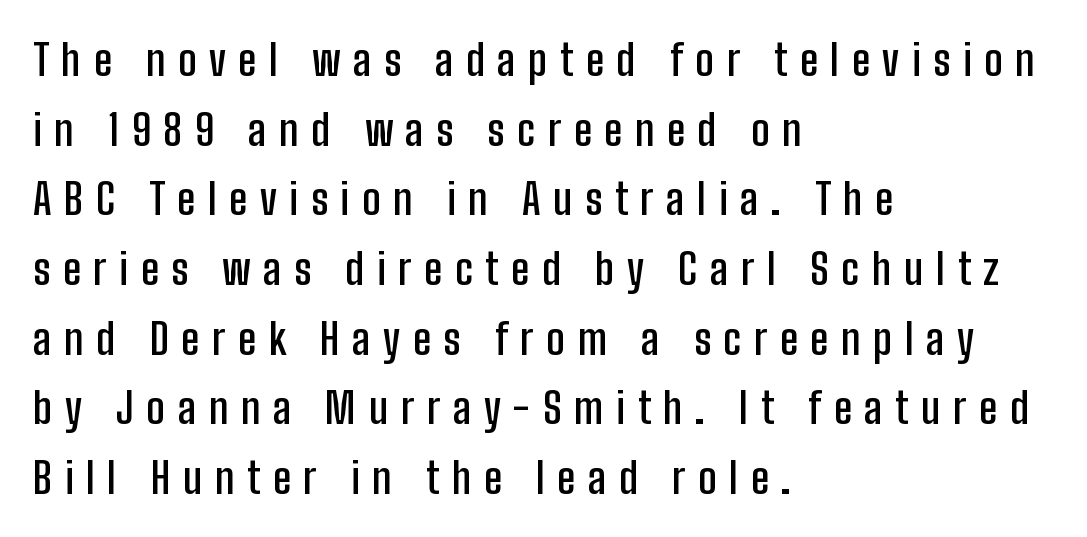
Q: Is the text bold? A: Semi-bold.
Q: Is the text italic (slanted)? A: No, it is upright.
Q: Is the typeface a serif or a sans-serif typeface? A: Sans-serif.
Q: Is the text underlined? A: No.
Q: How is the paragraph aligned? A: Left-aligned.
Q: Is the spacing between letters normal or unusually wide? A: Unusually wide.
Q: Is the spacing between lines tight, normal or loose? A: Normal.
Q: Width (condensed, normal, or wide)? A: Condensed.
Q: Stroke contrast? A: Low.
Q: x-height? A: Medium.
Q: Monospaced? A: No.
